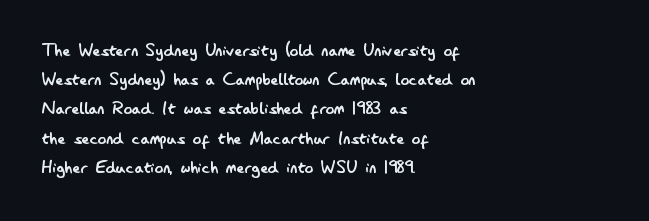
{"italic": "no", "bold": "no", "underline": "no", "align": "left", "line_spacing": "normal", "line_spacing_ratio": 1.39, "letter_spacing": "normal", "letter_spacing_em": 0.0, "glyph_px": 21}
